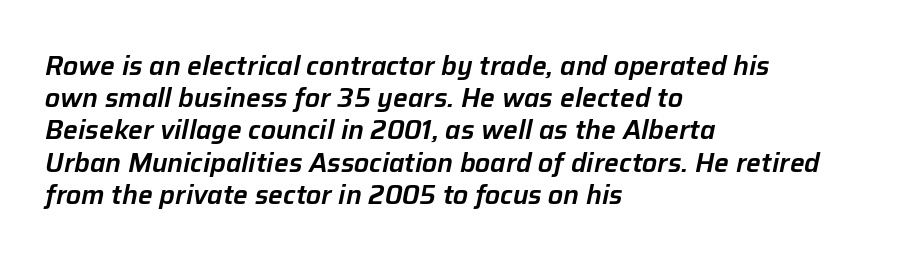
The rendering keeps characters at their native spacing. The lettering tilts uniformly, giving the passage an italic look. A classic flush-left, rag-right setting is used for this passage. The space directly below the letters is spotless.
